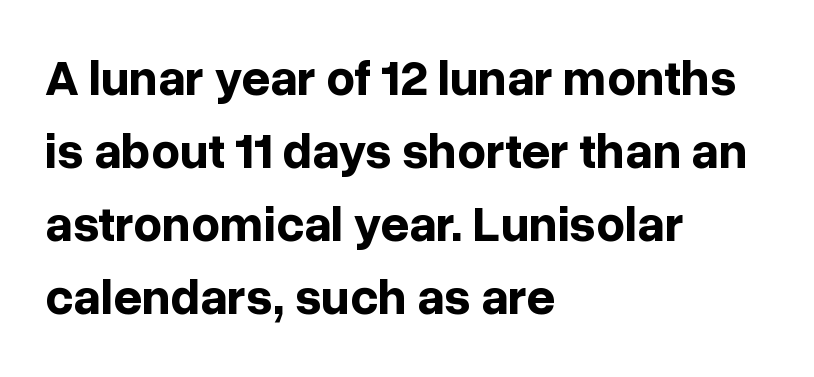
Q: Is the text bold? A: Yes.
Q: Is the text italic (slanted)? A: No, it is upright.
Q: Is the typeface a serif or a sans-serif typeface? A: Sans-serif.
Q: Is the text underlined? A: No.
Q: How is the paragraph aligned? A: Left-aligned.
Q: Is the spacing between letters normal or unusually wide? A: Normal.
Q: Is the spacing between lines tight, normal or loose? A: Normal.
Q: Width (condensed, normal, or wide)? A: Normal.
Q: Stroke contrast? A: Low.
Q: x-height? A: Medium.
Q: Monospaced? A: No.
